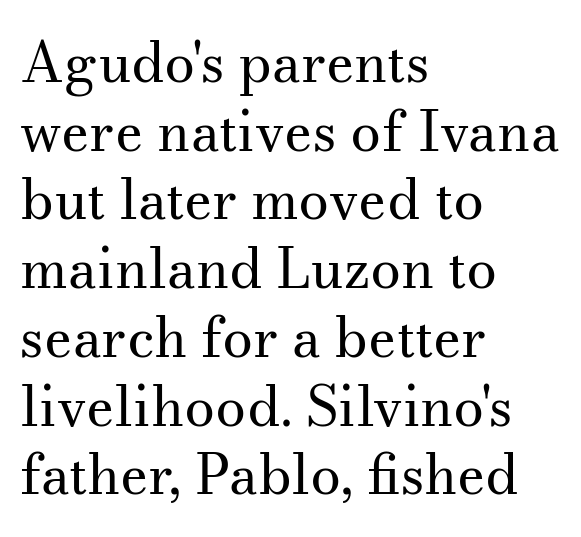
Q: Is the text bold? A: No.
Q: Is the text italic (slanted)? A: No, it is upright.
Q: Is the typeface a serif or a sans-serif typeface? A: Serif.
Q: Is the text underlined? A: No.
Q: How is the paragraph aligned? A: Left-aligned.
Q: Is the spacing between letters normal or unusually wide? A: Normal.
Q: Is the spacing between lines tight, normal or loose? A: Normal.
Q: Width (condensed, normal, or wide)? A: Normal.
Q: Stroke contrast? A: Medium.
Q: x-height? A: Small.
Q: Monospaced? A: No.
